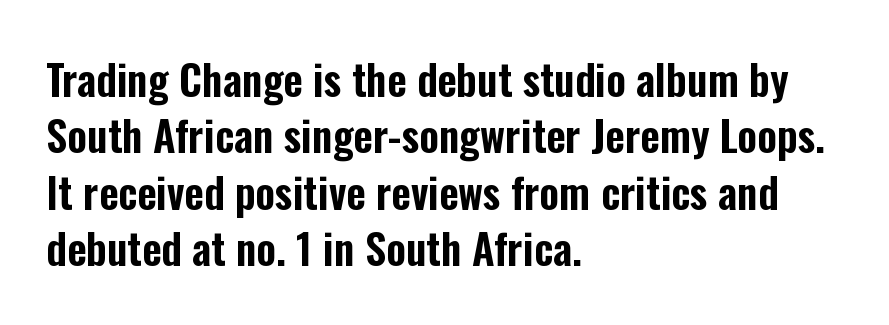
The rows are spaced the way most documents space them. Look at the tracking — it's just the regular setting, nothing added. Typographically, this falls in the sans-serif category. Is this a fixed-width face? No — the glyphs have proportional, varying widths. The lines in this sample share a left origin and differ only in where they stop.
